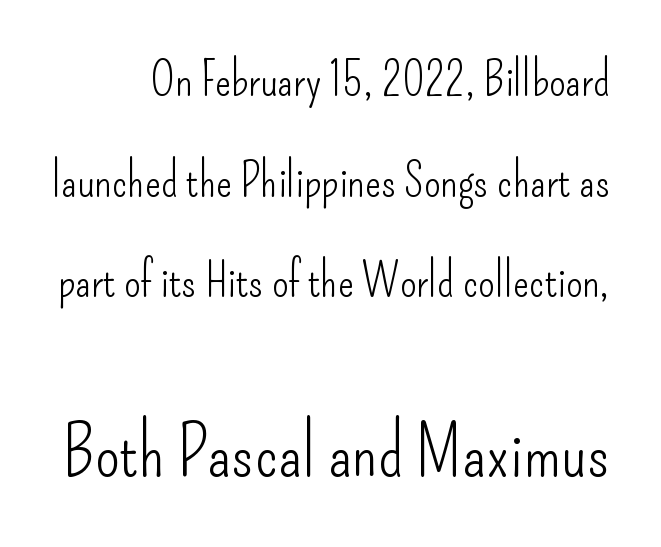
The image shows 71 px light, condensed sans-serif type, upright; set loose line spacing (2.14x), normal letter spacing, not underlined; the second (bottom) block is 1.51x larger; low stroke contrast and a small x-height.
